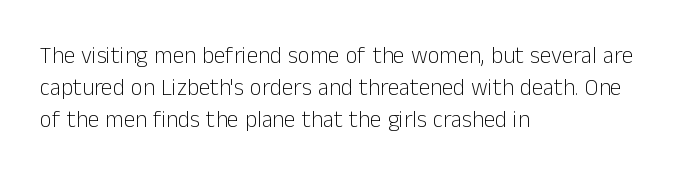
Q: Is the text bold? A: No.
Q: Is the text italic (slanted)? A: No, it is upright.
Q: Is the text underlined? A: No.
Q: How is the paragraph aligned? A: Left-aligned.
Q: Is the spacing between letters normal or unusually wide? A: Normal.
Q: Is the spacing between lines tight, normal or loose? A: Normal.
